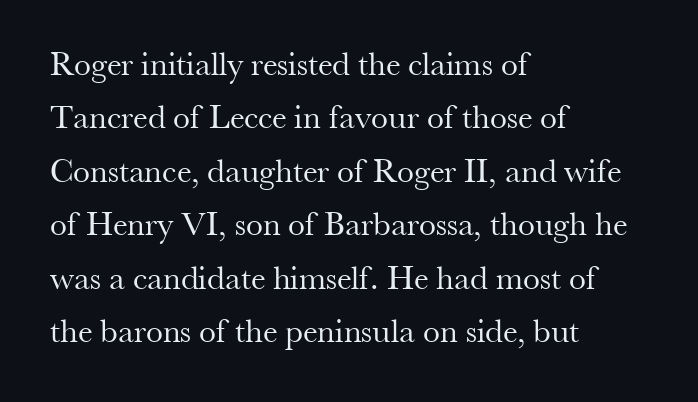
Leading matches the norm, producing a regular column. Beneath every word, the page is bare. Horizontally, the lines are justified to the leading edge only. The passage shown is typed in a proportional face where columns would drift. On a weight scale, this lands at 450 or below.
